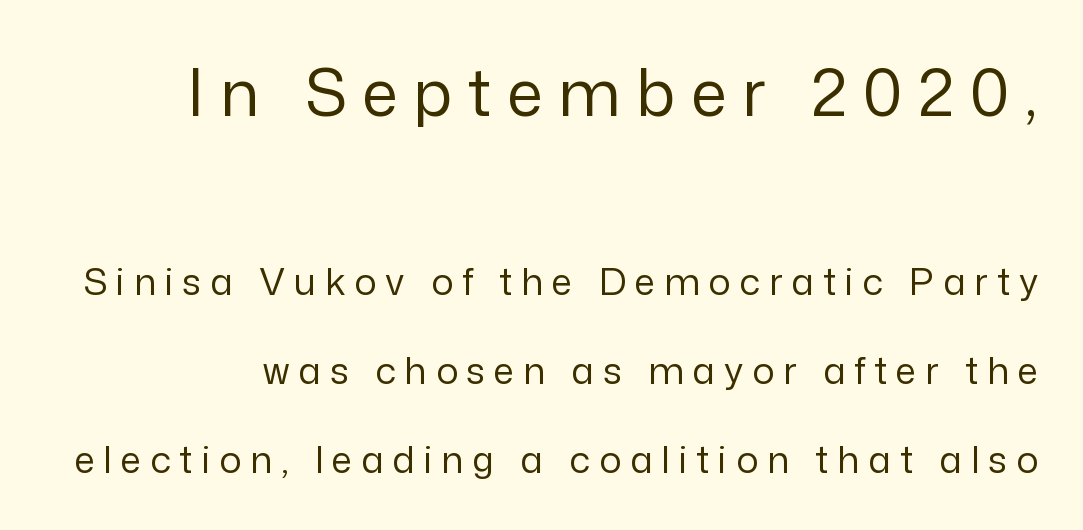
You could not count columns in this text — the font is proportionally spaced. Grotesque or geometric, the face here clearly has no serifs. Spacing between characters has been opened up far beyond the box default. Any mark beneath the type? The region is blank. This sample uses an upright cut, with every glyph sitting square on the baseline. The passage shown stacks its lines with a broad gap.
